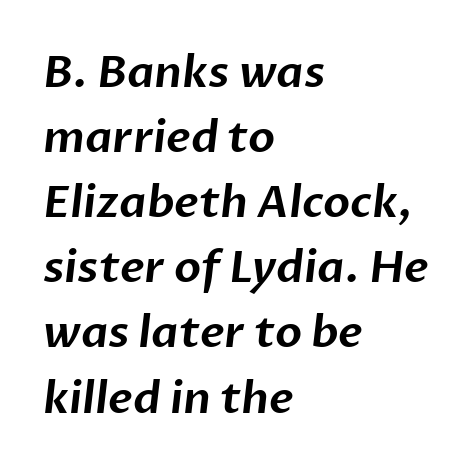
The image shows 44 px sans-serif type; set left-aligned, normal line spacing (1.48x), normal letter spacing, not underlined; low stroke contrast and a medium x-height.
